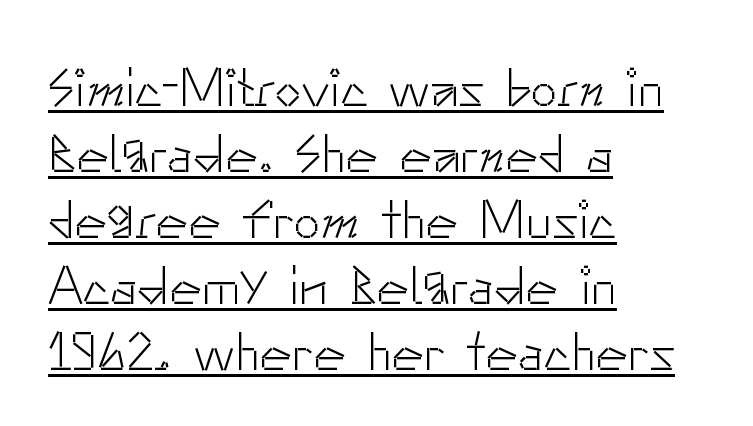
The image shows 54 px light sans-serif type, upright; set left-aligned, line spacing 1.22x, normal letter spacing, underlined; low stroke contrast and a small x-height.
